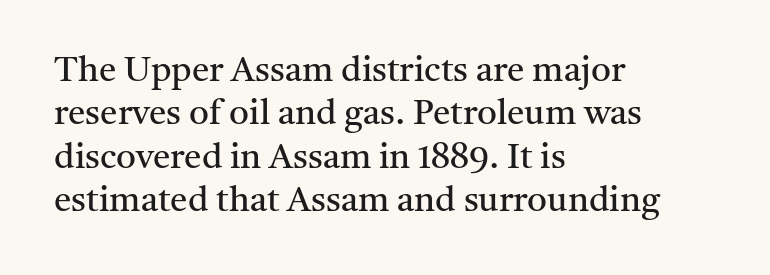
The image shows 35 px regular-weight serif type, upright; set left-aligned, line spacing 1.24x, normal letter spacing, not underlined; medium stroke contrast and a medium x-height.
